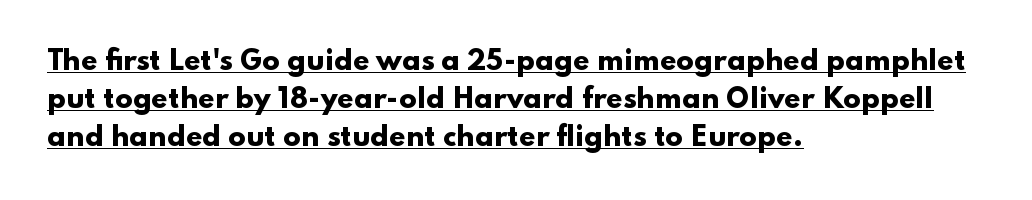
The image shows 26 px bold type, upright; set left-aligned, normal line spacing (1.46x), normal letter spacing, underlined.
